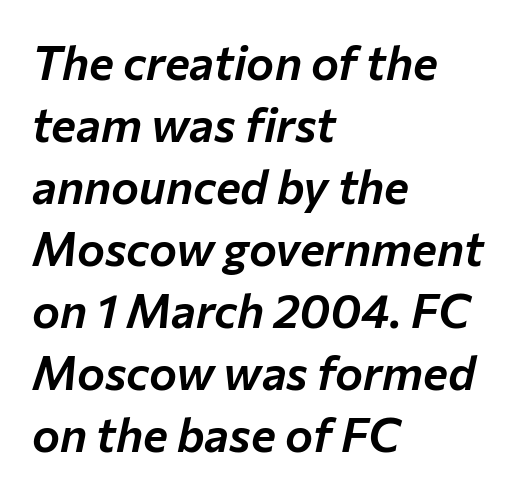
The image shows 47 px text type, italic (leaning right); set left-aligned, normal line spacing (1.32x), normal letter spacing, not underlined; low stroke contrast and a medium x-height.
